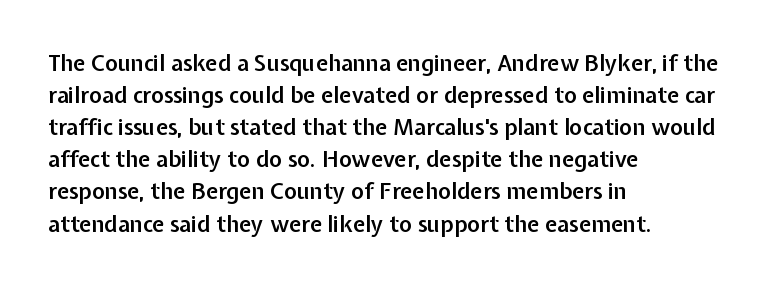
Check the space under the baseline: it is left empty. Style check: upright. The sample has been set in demibold, a notch under bold. Words appear dense and cohesive because spacing is normal. In terms of leading, this rendering sits right in the middle. Where is the straight margin? On the left.
